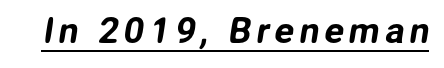
The image shows 36 px sans-serif type; set underlined; low stroke contrast and a medium x-height.
